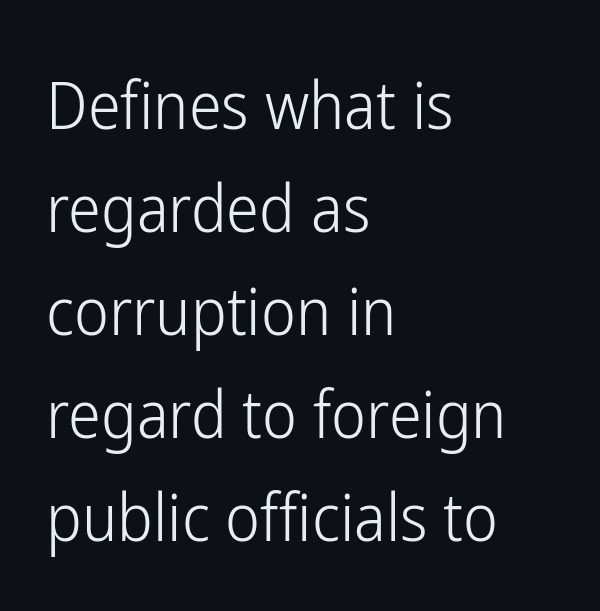
Q: Is the text bold? A: No.
Q: Is the text italic (slanted)? A: No, it is upright.
Q: Is the typeface a serif or a sans-serif typeface? A: Sans-serif.
Q: Is the text underlined? A: No.
Q: How is the paragraph aligned? A: Left-aligned.
Q: Is the spacing between letters normal or unusually wide? A: Normal.
Q: Is the spacing between lines tight, normal or loose? A: Normal.
Q: Width (condensed, normal, or wide)? A: Condensed.
Q: Stroke contrast? A: Low.
Q: x-height? A: Medium.
Q: Monospaced? A: No.
